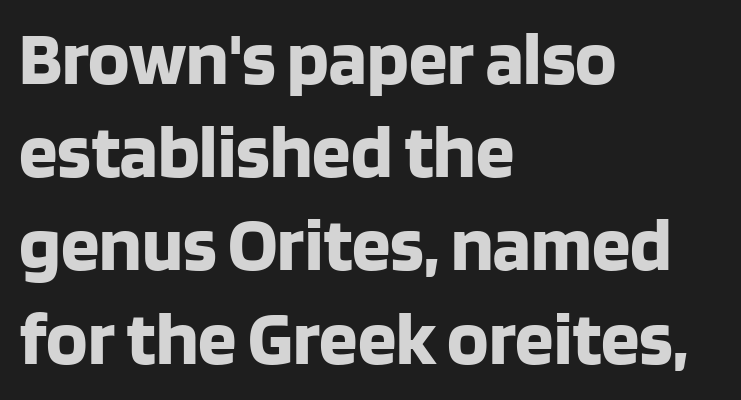
{"serif": "no", "italic": "no", "bold": "yes", "weight": "bold", "width": "normal", "stroke_contrast": "low", "x_height": "large", "monospaced": "no", "underline": "no", "align": "left", "line_spacing_ratio": 1.21, "letter_spacing": "normal", "letter_spacing_em": 0.0, "glyph_px": 77}
